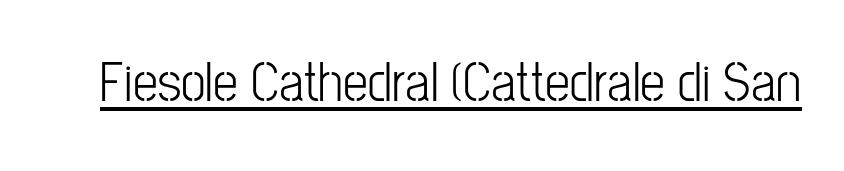
Each word holds together tightly as a unit, with standard inter-letter gaps. The letters look calm and open, with moderate or lighter stems. Tall strokes in this sample are plumb rather than angled. Spacing verdict: proportional, widths tailored to each character. Emphasis is given by a line drawn under the lettering. This sample uses a sans-serif face.
